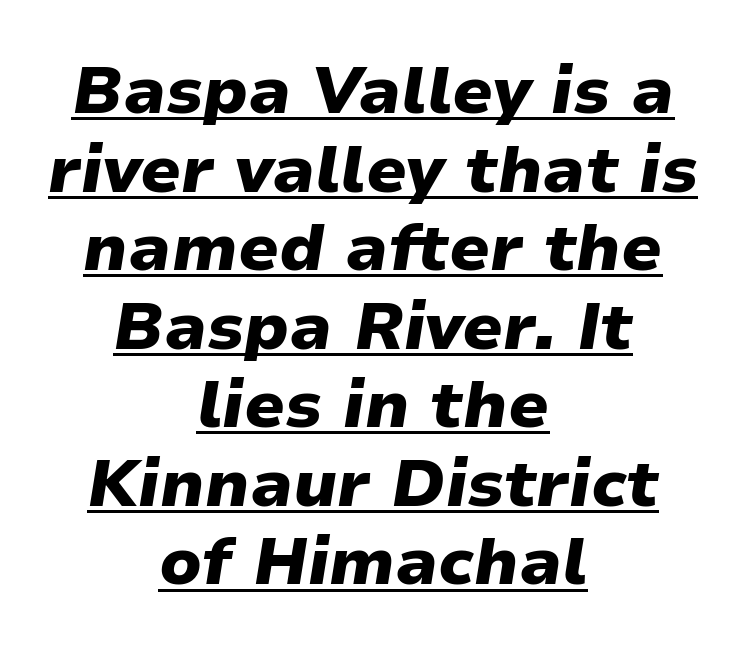
Q: Is the text bold? A: Yes.
Q: Is the text italic (slanted)? A: Yes, it leans right by about 9 degrees.
Q: Is the text underlined? A: Yes.
Q: How is the paragraph aligned? A: Centered.
Q: Is the spacing between letters normal or unusually wide? A: Normal.
Q: Width (condensed, normal, or wide)? A: Normal.
Q: Stroke contrast? A: Low.
Q: x-height? A: Medium.
Q: Monospaced? A: No.
